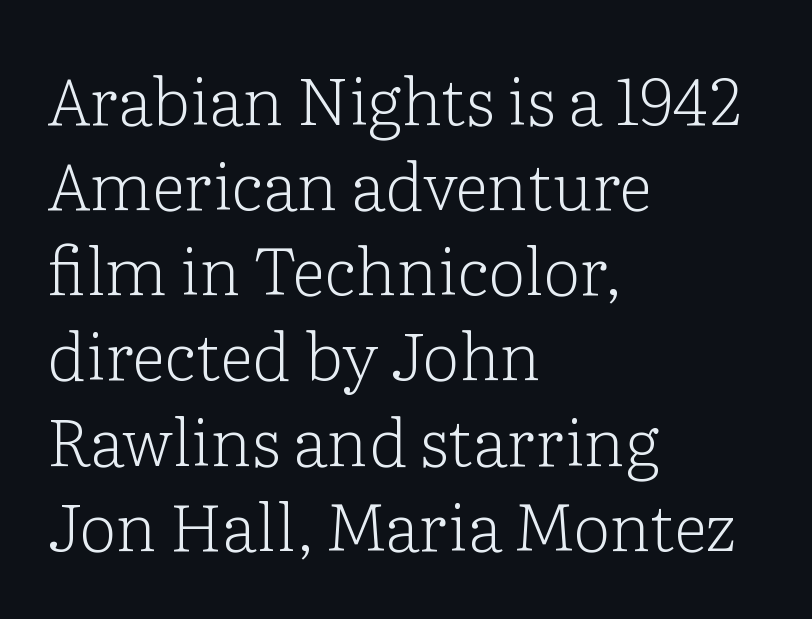
{"serif": "yes", "italic": "no", "bold": "no", "weight": "light", "width": "normal", "stroke_contrast": "low", "x_height": "medium", "monospaced": "no", "underline": "no", "align": "left", "line_spacing": "normal", "line_spacing_ratio": 1.29, "letter_spacing": "normal", "letter_spacing_em": 0.0, "glyph_px": 66}
